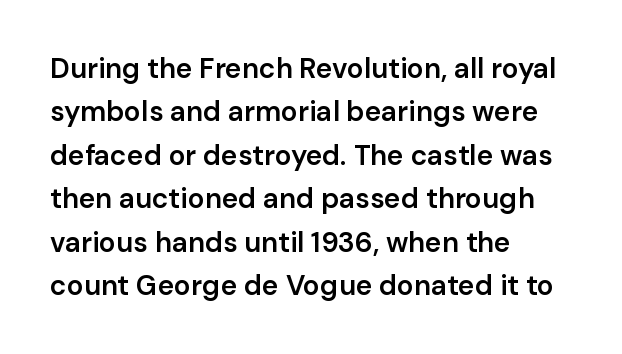
Q: Is the text bold? A: Semi-bold.
Q: Is the text italic (slanted)? A: No, it is upright.
Q: Is the typeface a serif or a sans-serif typeface? A: Sans-serif.
Q: Is the text underlined? A: No.
Q: How is the paragraph aligned? A: Left-aligned.
Q: Is the spacing between letters normal or unusually wide? A: Normal.
Q: Is the spacing between lines tight, normal or loose? A: Normal.
Q: Width (condensed, normal, or wide)? A: Normal.
Q: Stroke contrast? A: Low.
Q: x-height? A: Medium.
Q: Monospaced? A: No.
